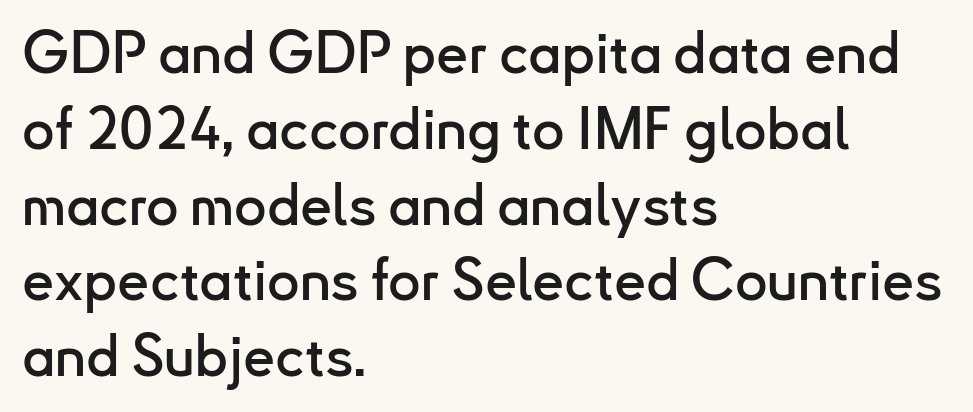
Q: Is the text italic (slanted)? A: No, it is upright.
Q: Is the typeface a serif or a sans-serif typeface? A: Sans-serif.
Q: Is the text underlined? A: No.
Q: How is the paragraph aligned? A: Left-aligned.
Q: Is the spacing between letters normal or unusually wide? A: Normal.
Q: Is the spacing between lines tight, normal or loose? A: Normal.
Q: Width (condensed, normal, or wide)? A: Normal.
Q: Stroke contrast? A: Low.
Q: x-height? A: Small.
Q: Monospaced? A: No.
